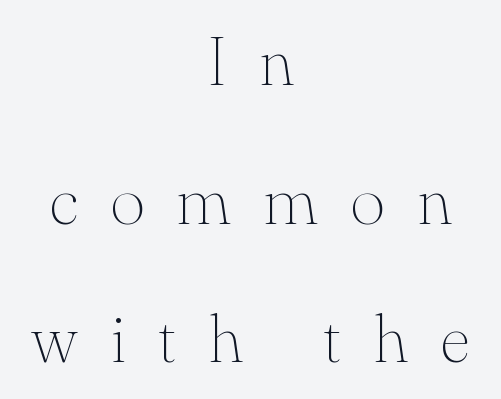
The image shows 68 px thin serif type, upright; set centered, loose line spacing (2.04x), unusually wide letter spacing (+0.47 em), not underlined; medium stroke contrast and a small x-height.
